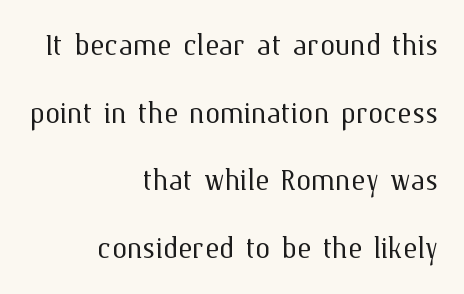
Q: Is the text bold? A: No.
Q: Is the text italic (slanted)? A: No, it is upright.
Q: Is the text underlined? A: No.
Q: How is the paragraph aligned? A: Right-aligned.
Q: Is the spacing between letters normal or unusually wide? A: Normal.
Q: Width (condensed, normal, or wide)? A: Normal.
Q: Stroke contrast? A: Medium.
Q: x-height? A: Medium.
Q: Monospaced? A: No.
